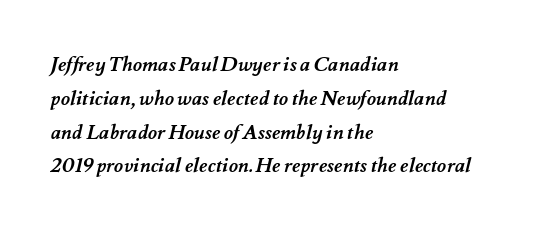
{"bold": "yes", "underline": "no", "align": "left", "line_spacing": "normal", "line_spacing_ratio": 1.69, "letter_spacing": "normal", "letter_spacing_em": 0.0, "glyph_px": 20}
